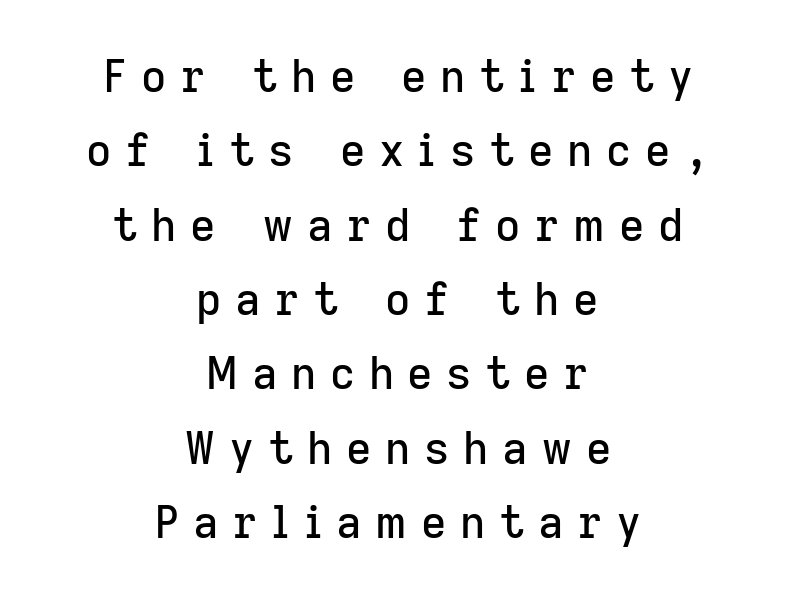
Ascenders rise straight up at ninety degrees. Is there much room between lines? A standard amount, neither cramped nor airy. The line texture is sparse and dotted thanks to wide tracking. The rendering positions every line midway between the sides.
